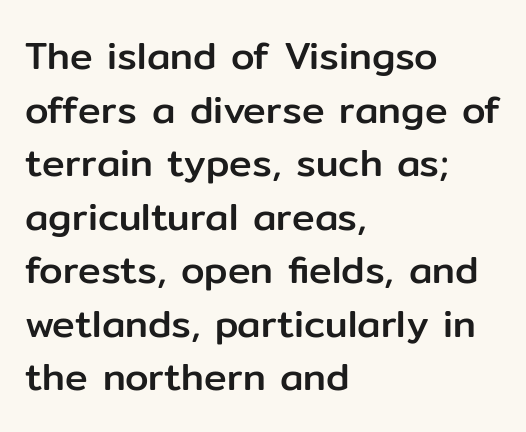
The image shows 38 px sans-serif type, upright; set left-aligned, normal line spacing (1.41x), normal letter spacing, not underlined; low stroke contrast and a medium x-height.
